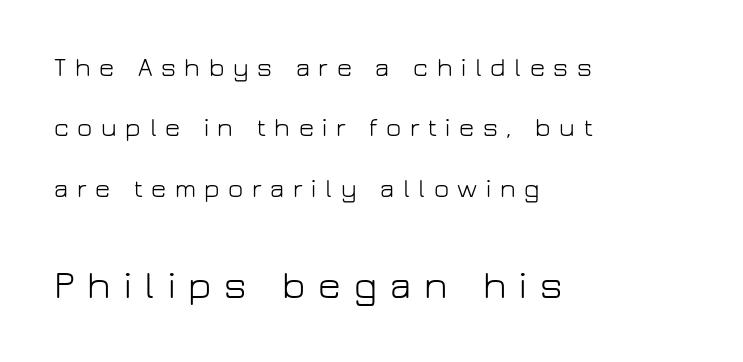
The face used here is proportionally spaced, like ordinary book or web type. These lines stack with their left ends in a neat column. Compared with typical paragraphs, the rows here are farther apart. A light-to-regular cut is what we see here. The face used here is a sans, in the tradition of grotesques and geometrics.
